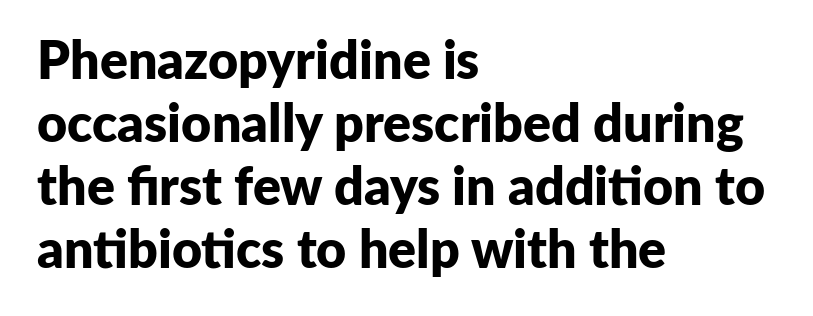
{"serif": "no", "italic": "no", "bold": "yes", "weight": "bold", "width": "normal", "stroke_contrast": "low", "x_height": "medium", "monospaced": "no", "underline": "no", "align": "left", "line_spacing_ratio": 1.21, "letter_spacing": "normal", "letter_spacing_em": 0.0, "glyph_px": 52}
